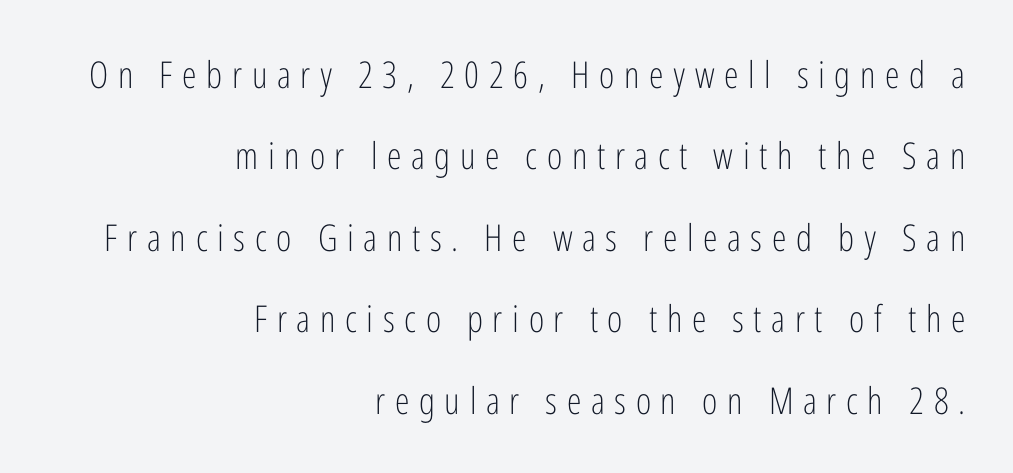
{"serif": "no", "italic": "no", "bold": "no", "weight": "light", "width": "condensed", "stroke_contrast": "low", "x_height": "medium", "monospaced": "no", "underline": "no", "align": "right", "line_spacing": "loose", "line_spacing_ratio": 2.2, "letter_spacing": "wide", "letter_spacing_em": 0.26, "glyph_px": 37}
